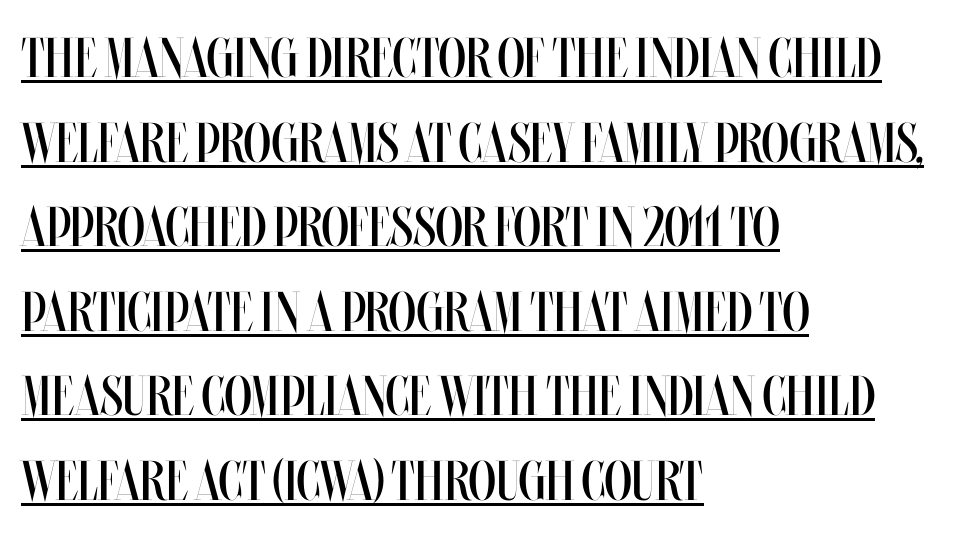
The compositor pushed each line to the left boundary. Observe the ordinary spacing: letters are neighbours, not strangers. When letters stand straight like this, we call the style roman or upright. Whoever set this chose a conventional vertical rhythm.
